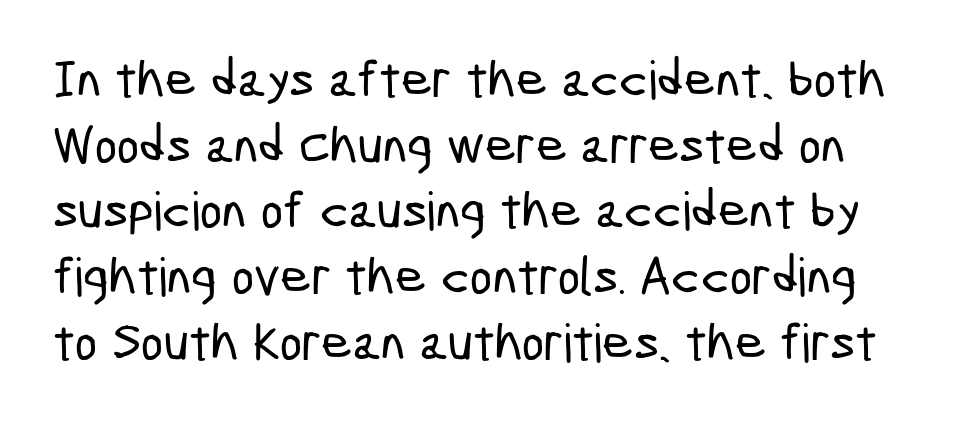
{"serif": "no", "width": "condensed", "stroke_contrast": "low", "x_height": "medium", "monospaced": "no", "underline": "no", "line_spacing_ratio": 1.24, "letter_spacing": "normal", "letter_spacing_em": 0.0, "glyph_px": 53}
